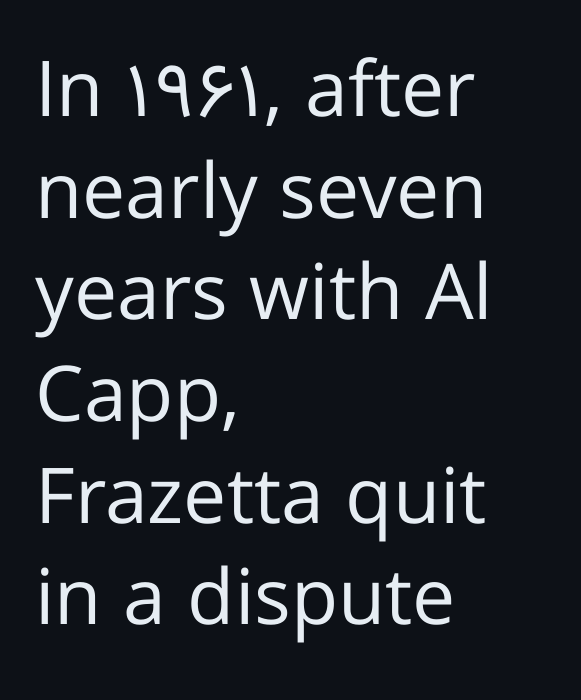
Looks like regular typesetting: each glyph gets only the width it needs. Does the leading feel generous? No, just average. The specimen omits any rule beneath the text block's lines. Notice how the stems are strictly vertical — no italics here. Is the letter spacing exaggerated? No — it looks like the ordinary default. Where is the straight margin? On the left.
